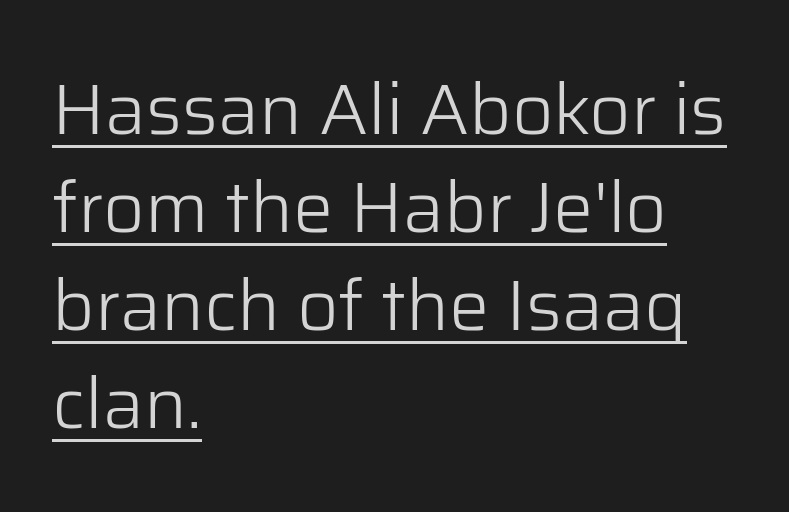
The image shows 72 px light sans-serif type, upright; set left-aligned, normal line spacing (1.36x), normal letter spacing, underlined; low stroke contrast and a medium x-height.
